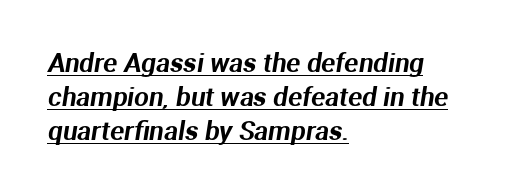
This is underlined copy, the kind a proofreader might mark for attention. Vertically, the passage feels balanced, rows spaced as you'd expect. Short note: letters normally spaced. The lines in this sample share a left origin and differ only in where they stop.
